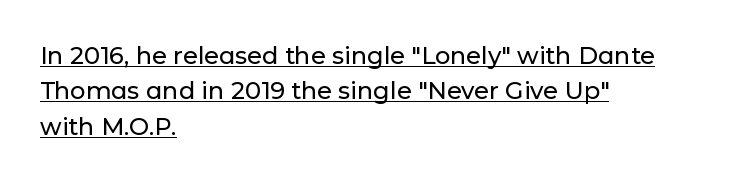
Notice how a bar underscores the lettering throughout. Characters follow at the spacing the type designer built in. Which margin do the lines hug? The left one — the right edge is uneven. The leading is moderate, giving the passage an even texture.
